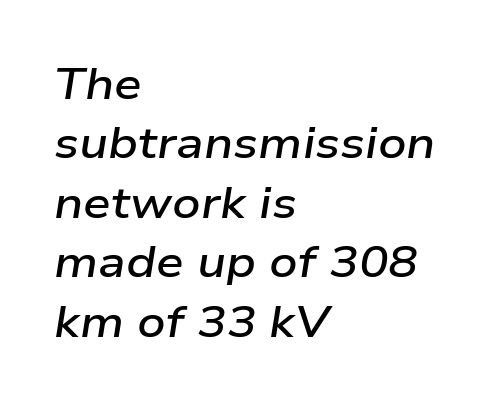
Q: Is the text bold? A: Semi-bold.
Q: Is the text italic (slanted)? A: Yes, it leans right by about 9 degrees.
Q: Is the text underlined? A: No.
Q: How is the paragraph aligned? A: Left-aligned.
Q: Is the spacing between letters normal or unusually wide? A: Normal.
Q: Is the spacing between lines tight, normal or loose? A: Normal.
Q: Width (condensed, normal, or wide)? A: Wide.
Q: Stroke contrast? A: Low.
Q: x-height? A: Medium.
Q: Monospaced? A: No.
